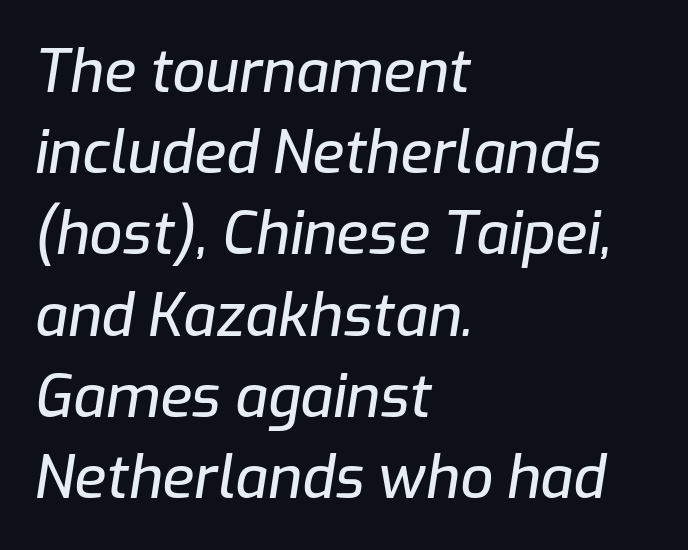
The image shows 58 px text type, italic (leaning right); set left-aligned, normal line spacing (1.4x), normal letter spacing, not underlined; low stroke contrast and a medium x-height.
